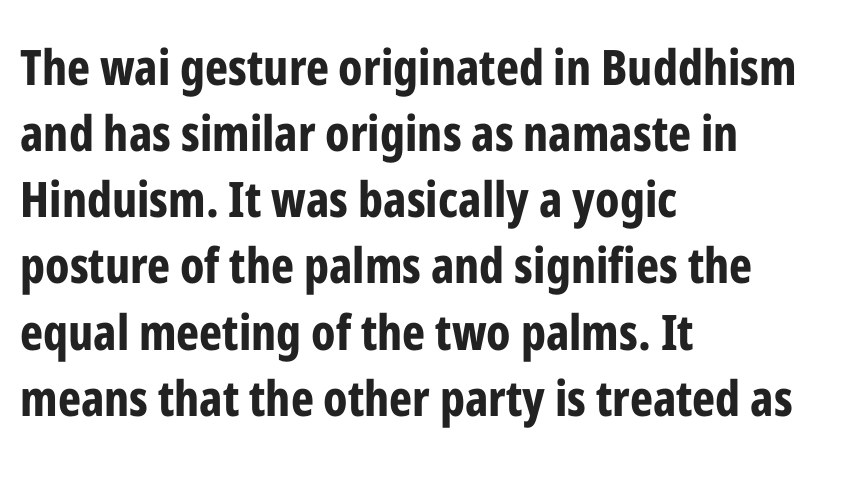
{"serif": "no", "italic": "no", "bold": "yes", "weight": "bold", "width": "condensed", "stroke_contrast": "low", "x_height": "medium", "monospaced": "no", "underline": "no", "align": "left", "line_spacing": "normal", "line_spacing_ratio": 1.35, "letter_spacing": "normal", "letter_spacing_em": 0.0, "glyph_px": 49}
